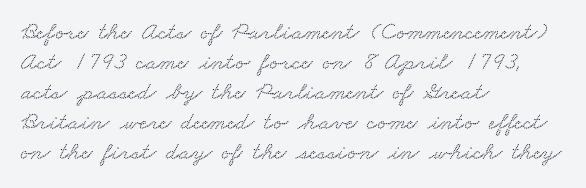
Q: Is the text underlined? A: No.
Q: How is the paragraph aligned? A: Left-aligned.
Q: Is the spacing between letters normal or unusually wide? A: Normal.
